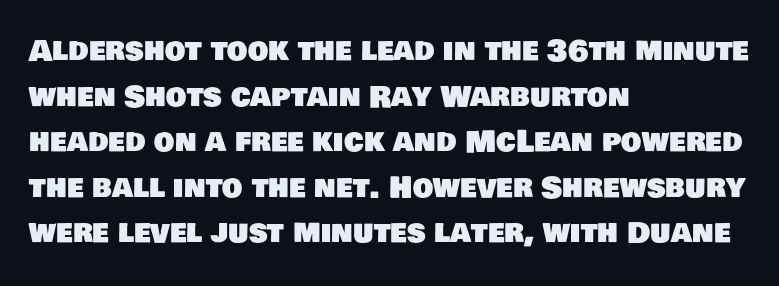
The image shows 29 px sans-serif type; set left-aligned, normal line spacing (1.57x), normal letter spacing, not underlined; low stroke contrast and a large x-height.
